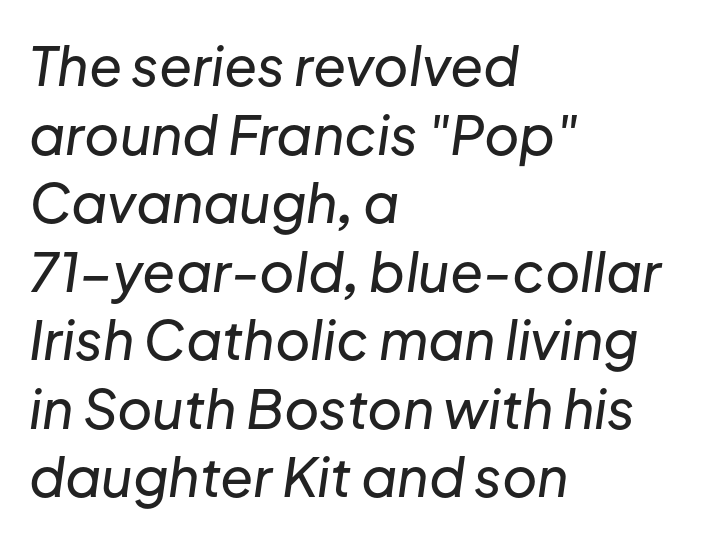
The image shows 54 px text type, italic (leaning right); set left-aligned, normal line spacing (1.27x), normal letter spacing, not underlined; low stroke contrast and a medium x-height.
